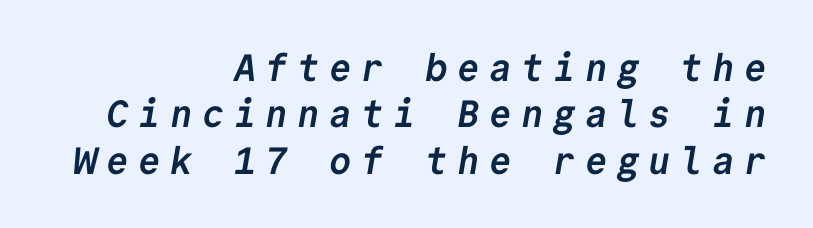
The image shows 38 px semibold sans-serif type, monospaced; set right-aligned, line spacing 1.22x, unusually wide letter spacing (+0.24 em), not underlined; low stroke contrast and a medium x-height.
